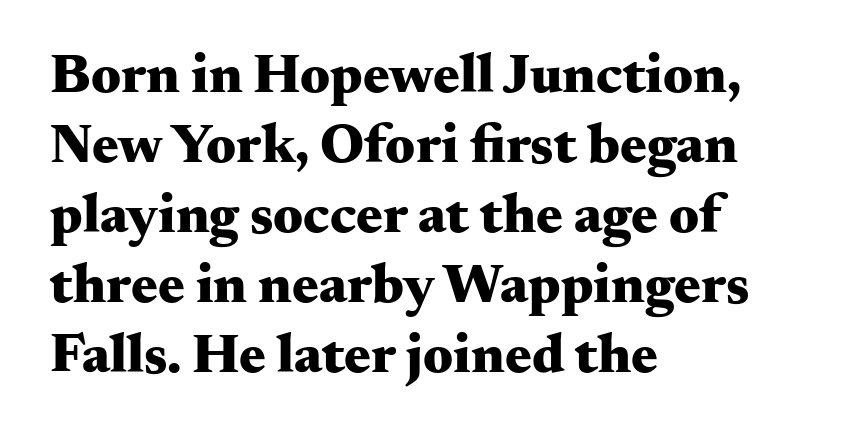
Q: Is the text bold? A: Yes.
Q: Is the text italic (slanted)? A: No, it is upright.
Q: Is the typeface a serif or a sans-serif typeface? A: Serif.
Q: Is the text underlined? A: No.
Q: How is the paragraph aligned? A: Left-aligned.
Q: Is the spacing between letters normal or unusually wide? A: Normal.
Q: Is the spacing between lines tight, normal or loose? A: Normal.
Q: Width (condensed, normal, or wide)? A: Wide.
Q: Stroke contrast? A: Medium.
Q: x-height? A: Small.
Q: Monospaced? A: No.
